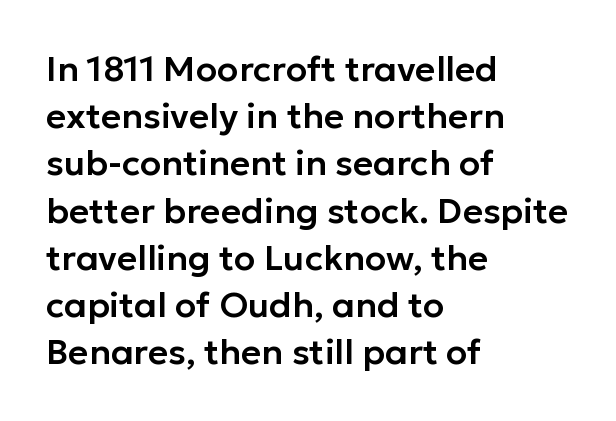
Italic? Not at all — the glyphs are vertical. Line beginnings align vertically; line endings do not. The face used here is a sans, in the tradition of grotesques and geometrics. These lines are rendered in a variable-pitch font.
